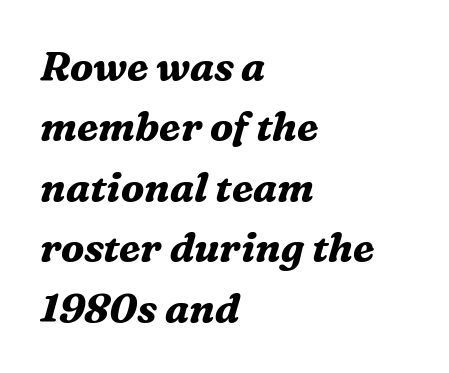
Q: Is the text bold? A: Yes.
Q: Is the text italic (slanted)? A: Yes, it leans right by about 16 degrees.
Q: Is the typeface a serif or a sans-serif typeface? A: Serif.
Q: Is the text underlined? A: No.
Q: How is the paragraph aligned? A: Left-aligned.
Q: Is the spacing between letters normal or unusually wide? A: Normal.
Q: Is the spacing between lines tight, normal or loose? A: Normal.
Q: Width (condensed, normal, or wide)? A: Normal.
Q: Stroke contrast? A: Medium.
Q: x-height? A: Medium.
Q: Monospaced? A: No.
